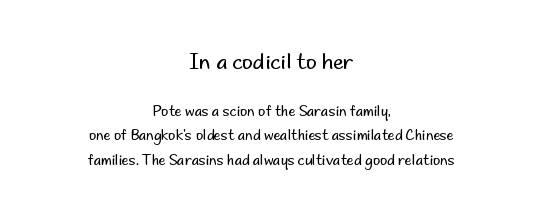
The specimen omits any rule beneath the text block's lines. If you drew a line through each stem, it would be perfectly vertical. The characters are drawn with everyday or finer stroke widths. The rag falls on both sides of this text block equally. Tracking here is standard; glyphs follow each other at the usual distance.
